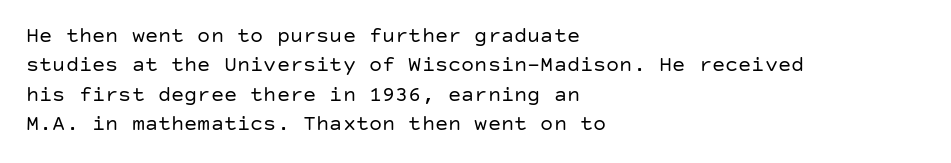
The image shows 22 px text type, upright; set left-aligned, normal line spacing (1.33x), normal letter spacing, not underlined.
